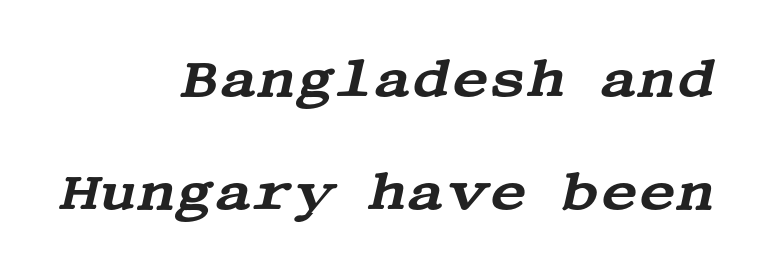
{"serif": "yes", "italic": "yes", "lean": "right", "slant_degrees": 13, "width": "wide", "stroke_contrast": "medium", "x_height": "large", "underline": "no", "align": "right", "line_spacing": "loose", "line_spacing_ratio": 2.18, "letter_spacing": "normal", "letter_spacing_em": 0.0, "glyph_px": 52}
